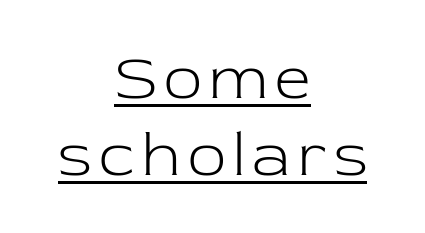
The image shows 63 px light serif type, upright; set centered, line spacing 1.22x, underlined; low stroke contrast and a medium x-height.
